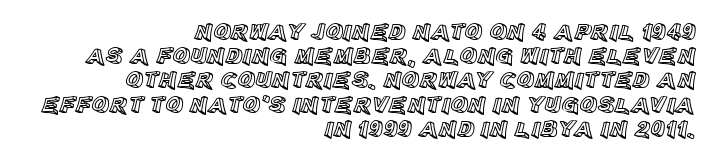
{"underline": "no", "align": "right", "line_spacing": "tight", "line_spacing_ratio": 1.01, "letter_spacing": "normal", "letter_spacing_em": 0.0, "glyph_px": 24}
